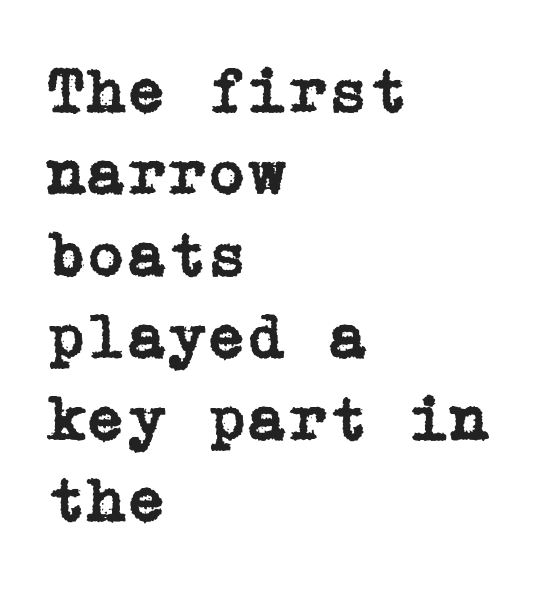
The image shows 65 px serif type, upright; set left-aligned, normal line spacing (1.26x), normal letter spacing, not underlined; low stroke contrast and a medium x-height.
